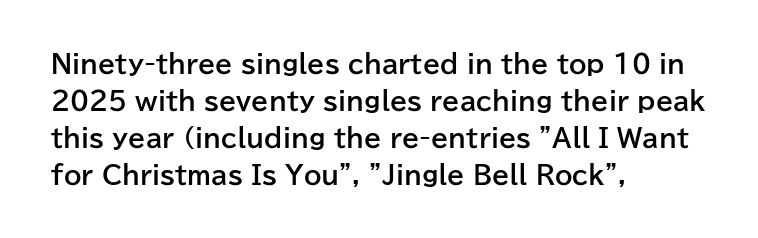
The image shows 25 px bold type, upright; set left-aligned, normal line spacing (1.48x), normal letter spacing, not underlined.
